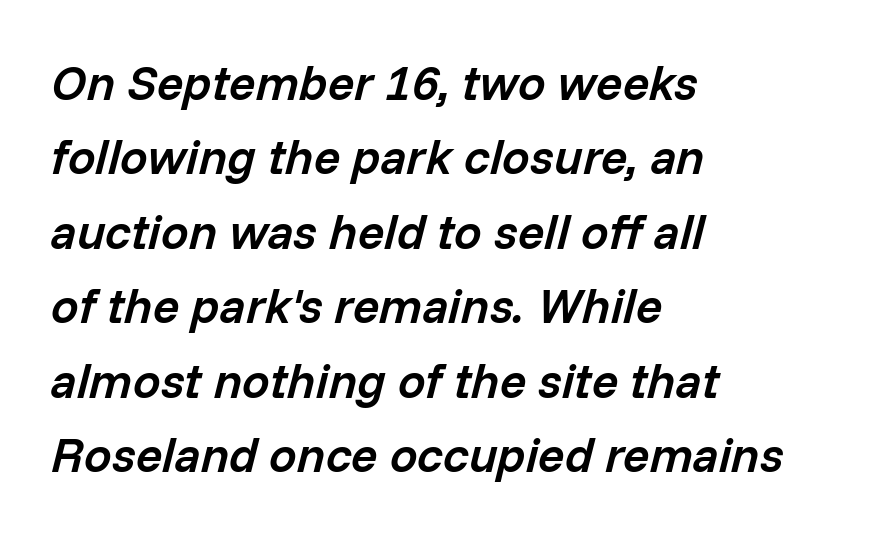
The image shows 49 px semibold type, italic (leaning right); set left-aligned, normal line spacing (1.52x), normal letter spacing, not underlined; low stroke contrast and a medium x-height.
